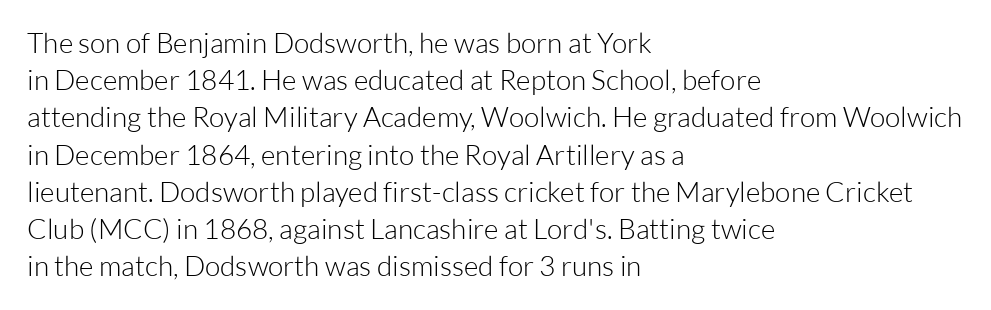
{"serif": "no", "italic": "no", "bold": "no", "weight": "light", "width": "normal", "stroke_contrast": "low", "x_height": "medium", "monospaced": "no", "underline": "no", "align": "left", "line_spacing": "normal", "line_spacing_ratio": 1.33, "letter_spacing": "normal", "letter_spacing_em": 0.0, "glyph_px": 28}
